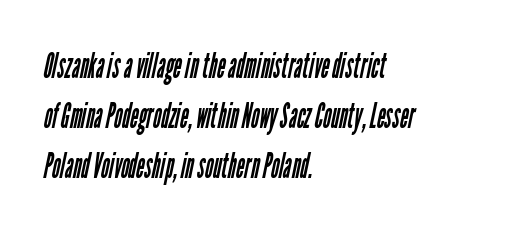
A bare baseline throughout the passage. The type is set solid horizontally, with unmodified tracking. The rag falls on the right side of this text block. Weight: not bold — regular or lighter.
